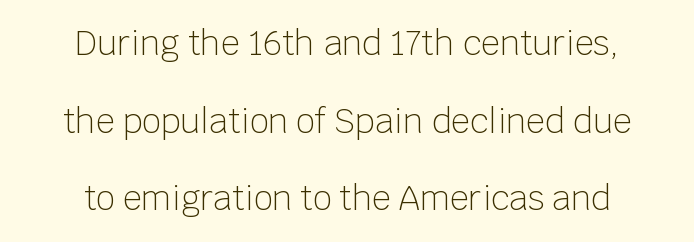
The image shows 33 px light sans-serif type, upright; set centered, loose line spacing (2.35x), normal letter spacing, not underlined; low stroke contrast and a large x-height.
